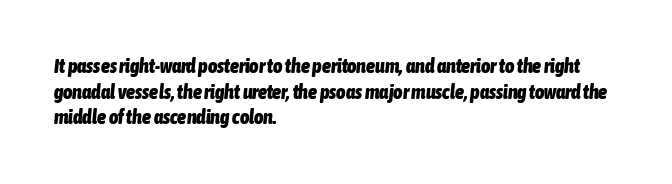
The letters sit at their default tracking, neither squeezed nor spread. The lines sit at an ordinary, default distance from one another. Has an underline been added? It has not. Summary of weight: heavy, a full bold.
